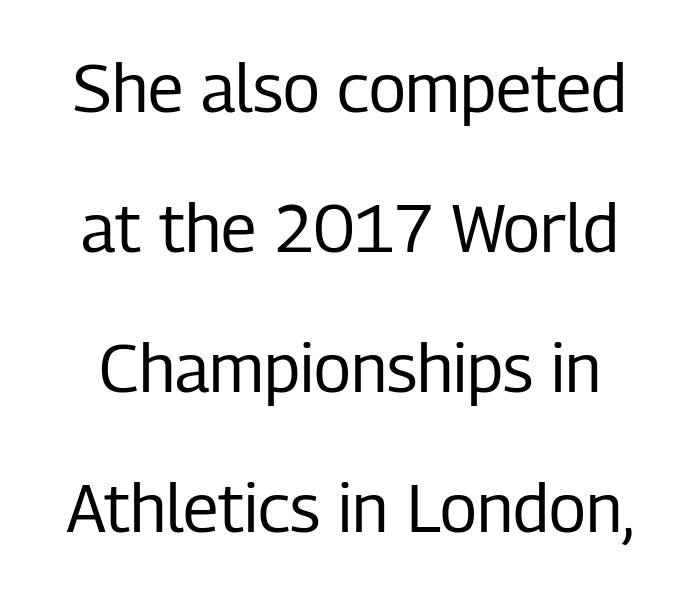
The image shows 67 px regular-weight, condensed sans-serif type, upright; set loose line spacing (2.09x), normal letter spacing, not underlined; low stroke contrast and a medium x-height.
